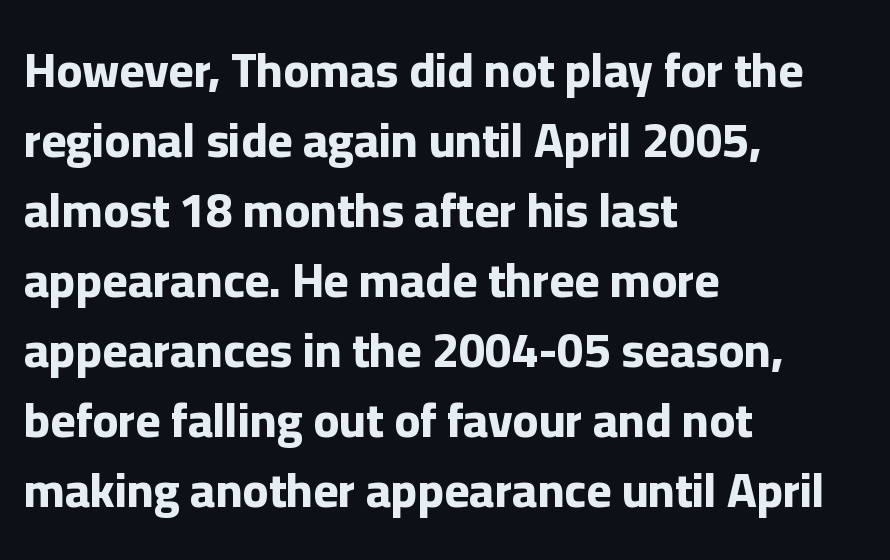
Q: Is the text bold? A: Yes.
Q: Is the text italic (slanted)? A: No, it is upright.
Q: Is the typeface a serif or a sans-serif typeface? A: Sans-serif.
Q: Is the text underlined? A: No.
Q: How is the paragraph aligned? A: Left-aligned.
Q: Is the spacing between letters normal or unusually wide? A: Normal.
Q: Is the spacing between lines tight, normal or loose? A: Normal.
Q: Width (condensed, normal, or wide)? A: Normal.
Q: Stroke contrast? A: Low.
Q: x-height? A: Medium.
Q: Monospaced? A: No.
